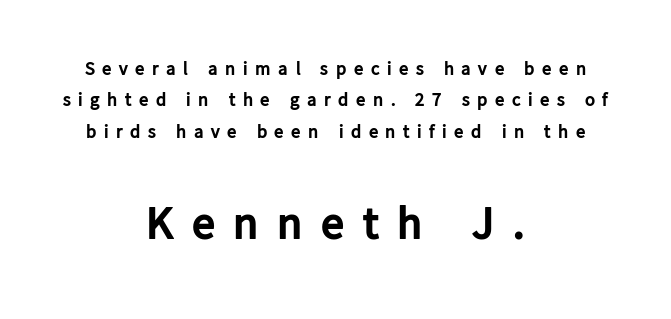
The strokes are fattened all the way to bold. The glyphs are unaccompanied by any horizontal stroke below them. Does the type have serifs? No, each stem ends abruptly. Top chunk: small. Bottom chunk: large. The rag falls on both sides of this text block equally. Spacing verdict: proportional, widths tailored to each character.
